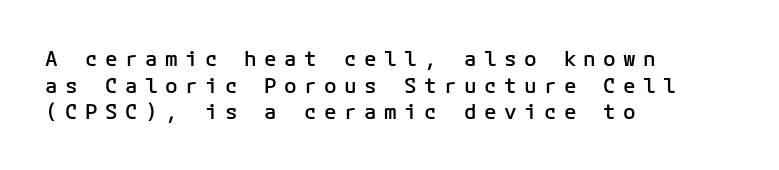
This sample uses expanded letter spacing, leaving extra air between glyphs. Line beginnings align vertically; line endings do not. The typography opts for an upright posture over an oblique one. Unmarked baselines from the first word to the last. How would I describe the line gaps? Plain and ordinary. The rendering uses a semibold face; strokes are thickened but not to full bold.
